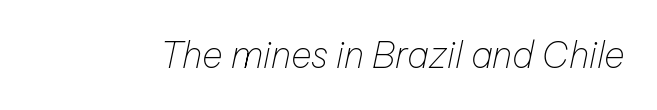
The image shows 36 px thin type, italic (leaning right); set normal letter spacing, not underlined; low stroke contrast and a medium x-height.
